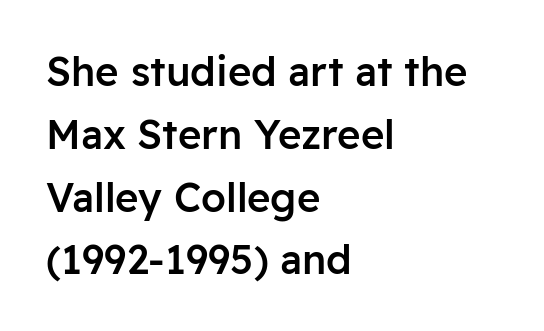
The image shows 40 px semibold sans-serif type, upright; set left-aligned, normal line spacing (1.57x), normal letter spacing, not underlined; low stroke contrast and a medium x-height.
